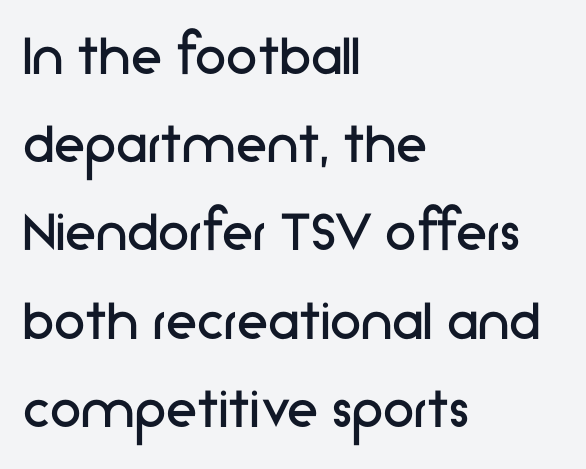
{"serif": "no", "italic": "no", "bold": "no", "weight": "regular", "width": "normal", "stroke_contrast": "low", "x_height": "medium", "monospaced": "no", "underline": "no", "align": "left", "line_spacing": "normal", "line_spacing_ratio": 1.4, "letter_spacing": "normal", "letter_spacing_em": 0.0, "glyph_px": 63}
